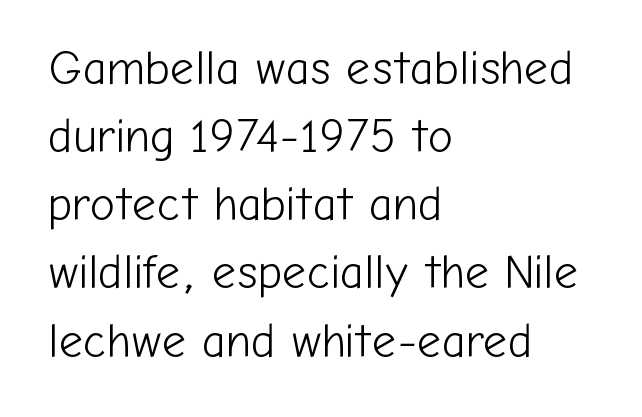
{"serif": "no", "italic": "no", "bold": "no", "weight": "light", "width": "normal", "stroke_contrast": "low", "x_height": "medium", "monospaced": "no", "underline": "no", "align": "left", "line_spacing": "normal", "line_spacing_ratio": 1.45, "letter_spacing": "normal", "letter_spacing_em": 0.0, "glyph_px": 47}
